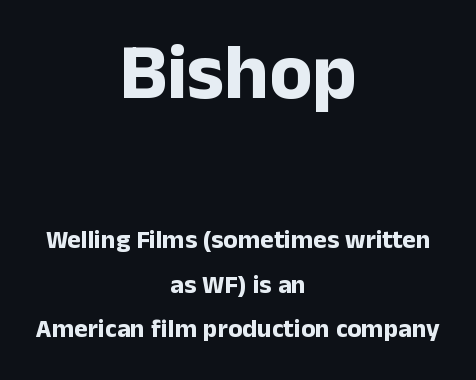
The image shows 79 px bold sans-serif type, upright; set centered, line spacing 1.71x, normal letter spacing, not underlined; the first (top) block is 3.04x larger; low stroke contrast and a medium x-height.
